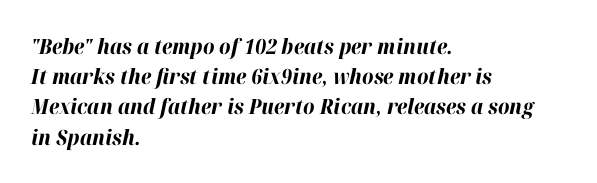
Q: Is the text bold? A: Yes.
Q: Is the text italic (slanted)? A: Yes, it leans right by about 12 degrees.
Q: Is the text underlined? A: No.
Q: How is the paragraph aligned? A: Left-aligned.
Q: Is the spacing between letters normal or unusually wide? A: Normal.
Q: Is the spacing between lines tight, normal or loose? A: Normal.
